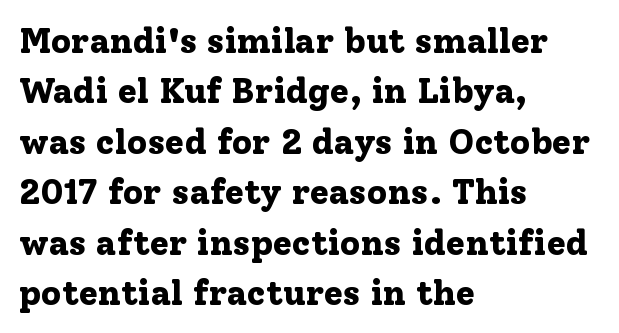
{"serif": "yes", "italic": "no", "bold": "yes", "weight": "bold", "width": "normal", "stroke_contrast": "low", "x_height": "medium", "monospaced": "no", "underline": "no", "align": "left", "line_spacing": "normal", "line_spacing_ratio": 1.44, "letter_spacing": "normal", "letter_spacing_em": 0.0, "glyph_px": 35}
